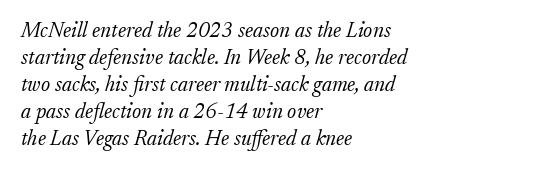
The image shows 21 px text type, italic (leaning right); set left-aligned, normal line spacing (1.29x), normal letter spacing, not underlined.
